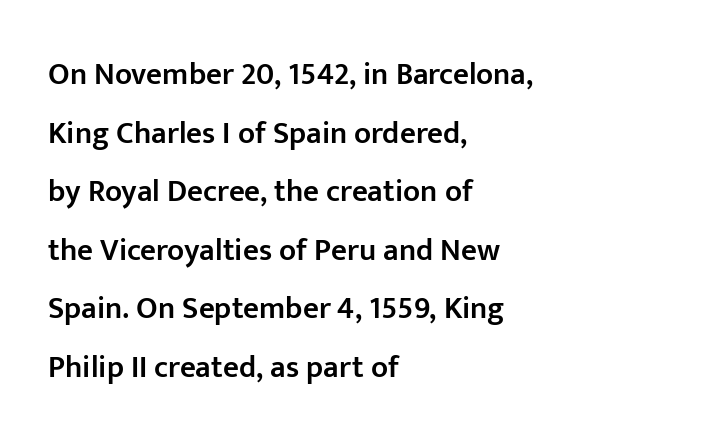
Q: Is the text bold? A: Semi-bold.
Q: Is the text italic (slanted)? A: No, it is upright.
Q: Is the typeface a serif or a sans-serif typeface? A: Sans-serif.
Q: Is the text underlined? A: No.
Q: How is the paragraph aligned? A: Left-aligned.
Q: Is the spacing between letters normal or unusually wide? A: Normal.
Q: Width (condensed, normal, or wide)? A: Normal.
Q: Stroke contrast? A: Low.
Q: x-height? A: Medium.
Q: Monospaced? A: No.
